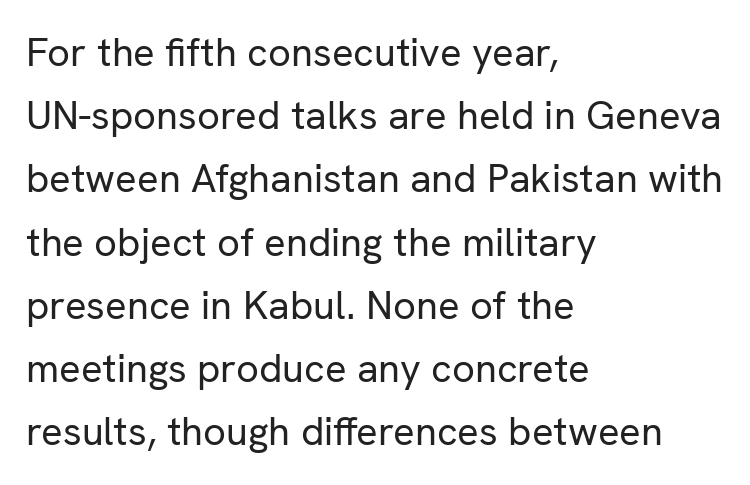
Q: Is the text bold? A: No.
Q: Is the text italic (slanted)? A: No, it is upright.
Q: Is the typeface a serif or a sans-serif typeface? A: Sans-serif.
Q: Is the text underlined? A: No.
Q: How is the paragraph aligned? A: Left-aligned.
Q: Is the spacing between letters normal or unusually wide? A: Normal.
Q: Is the spacing between lines tight, normal or loose? A: Normal.
Q: Width (condensed, normal, or wide)? A: Normal.
Q: Stroke contrast? A: Low.
Q: x-height? A: Medium.
Q: Monospaced? A: No.
